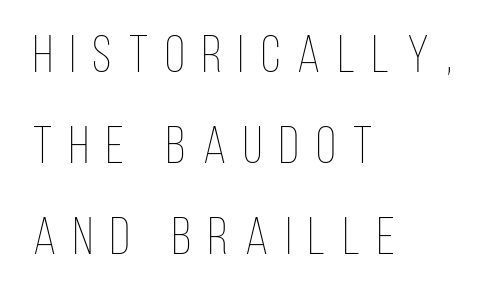
Proportional: the letters do not fall into vertical columns. Reading down the block, your eye returns to a fixed left position each line. The space directly below the letters is spotless. Ordinary non-slanted type is in use. You could only call the tracking loose — the letters float apart. No letter is thick-stroked: the sample isn't bold.
